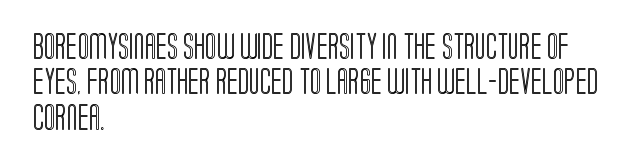
The image shows 26 px text type, upright; set left-aligned, normal line spacing (1.36x), normal letter spacing, not underlined.
